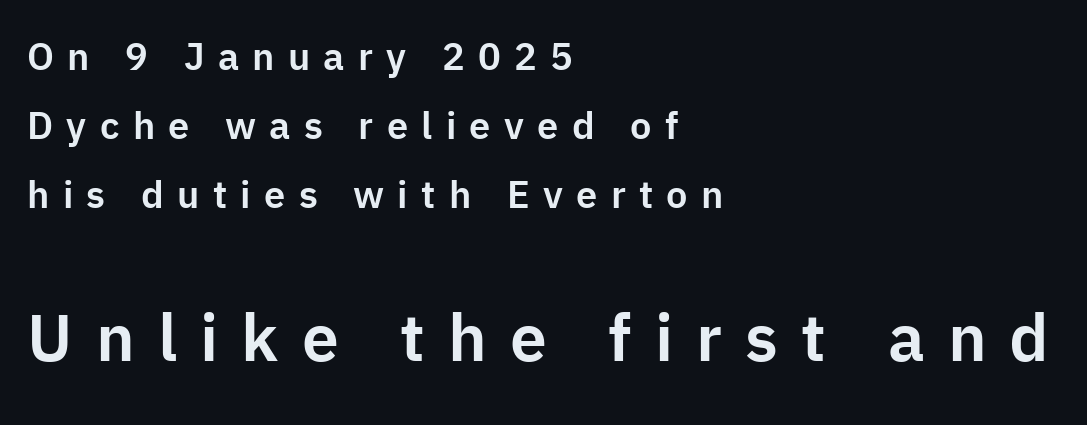
Q: Is the text italic (slanted)? A: No, it is upright.
Q: Is the typeface a serif or a sans-serif typeface? A: Sans-serif.
Q: Is the text underlined? A: No.
Q: How is the paragraph aligned? A: Left-aligned.
Q: Is the spacing between letters normal or unusually wide? A: Unusually wide.
Q: Which block of text is set in a larger size, the first (top) or the second (bottom)? A: The second (bottom) one.
Q: Width (condensed, normal, or wide)? A: Normal.
Q: Stroke contrast? A: Low.
Q: x-height? A: Medium.
Q: Monospaced? A: No.
